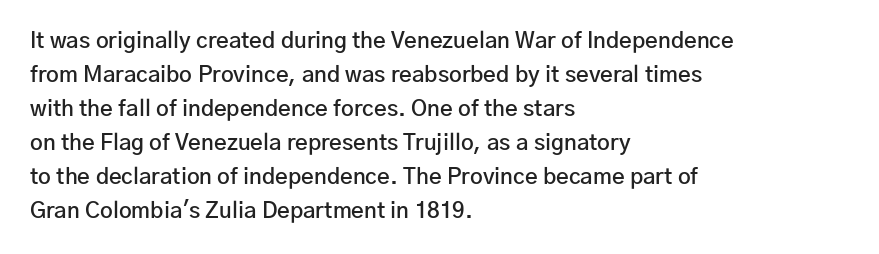
The image shows 22 px text type, upright; set left-aligned, normal line spacing (1.55x), normal letter spacing, not underlined.
